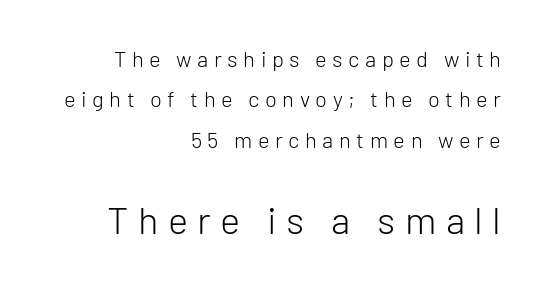
{"serif": "no", "italic": "no", "bold": "no", "weight": "light", "width": "normal", "stroke_contrast": "low", "x_height": "medium", "monospaced": "no", "underline": "no", "align": "right", "line_spacing_ratio": 1.83, "letter_spacing": "wide", "letter_spacing_em": 0.25, "larger_block": "second", "size_ratio": 1.73, "glyph_px": 38}
